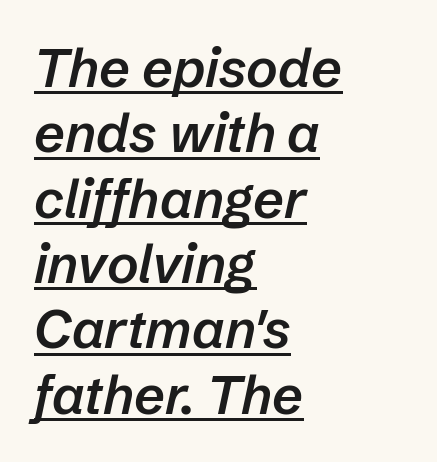
Does the weight exceed regular? Yes, but only to semibold. Character widths vary here, with narrow letters taking less room than wide ones. If you drew a ruler down the left edge, every line would touch it. The passage shown leans; its letterforms are oblique. Nothing unusual about the tracking: characters are spaced as the font intends. The lettering is marked with a stroke running underneath it.
